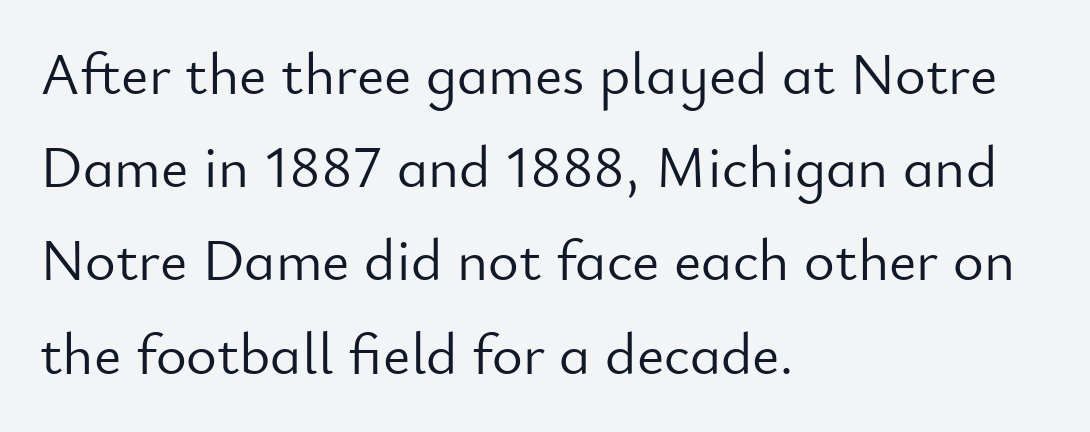
Are there feet on the stems? There aren't — it's a sans. The letters look calm and open, with moderate or lighter stems. The passage shown stacks its lines at a standard gap. Looks like regular typesetting: each glyph gets only the width it needs. It's the straight-up-and-down kind of type.
